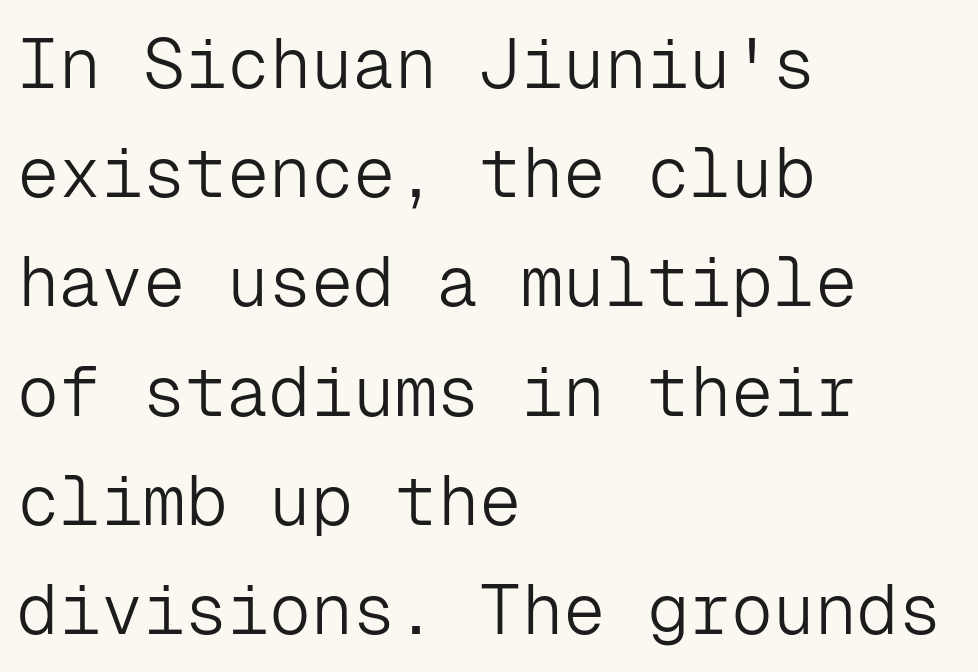
Q: Is the text bold? A: No.
Q: Is the text italic (slanted)? A: No, it is upright.
Q: Is the typeface a serif or a sans-serif typeface? A: Sans-serif.
Q: Is the text underlined? A: No.
Q: How is the paragraph aligned? A: Left-aligned.
Q: Is the spacing between letters normal or unusually wide? A: Normal.
Q: Is the spacing between lines tight, normal or loose? A: Normal.
Q: Width (condensed, normal, or wide)? A: Normal.
Q: Stroke contrast? A: Low.
Q: x-height? A: Medium.
Q: Monospaced? A: Yes.
